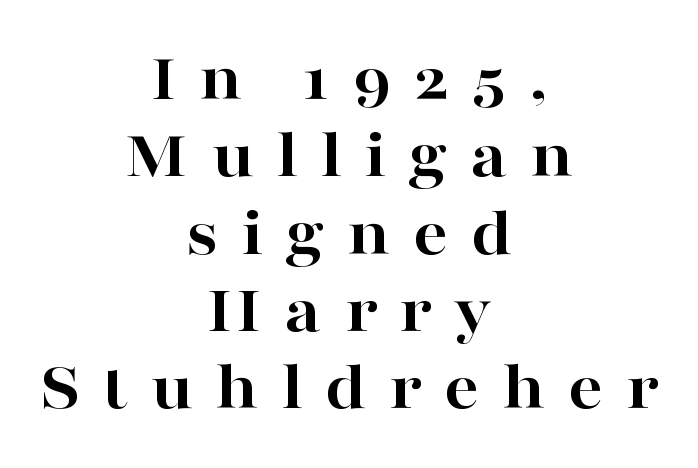
{"serif": "yes", "italic": "no", "bold": "yes", "weight": "bold", "width": "wide", "stroke_contrast": "high", "x_height": "medium", "monospaced": "no", "underline": "no", "align": "center", "line_spacing": "tight", "line_spacing_ratio": 1.12, "letter_spacing": "wide", "letter_spacing_em": 0.33, "glyph_px": 69}
